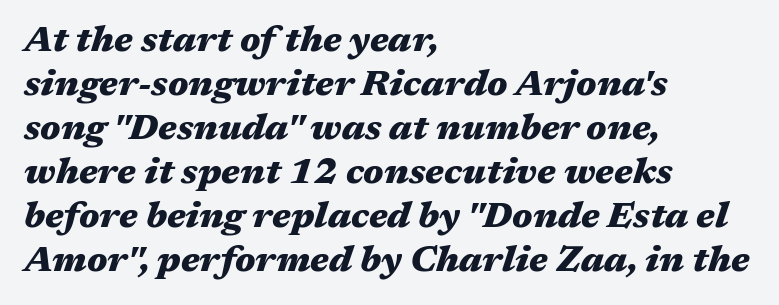
Q: Is the text bold? A: Yes.
Q: Is the text italic (slanted)? A: Yes, it leans right by about 17 degrees.
Q: Is the text underlined? A: No.
Q: How is the paragraph aligned? A: Left-aligned.
Q: Is the spacing between letters normal or unusually wide? A: Normal.
Q: Width (condensed, normal, or wide)? A: Wide.
Q: Stroke contrast? A: Medium.
Q: x-height? A: Medium.
Q: Monospaced? A: No.
